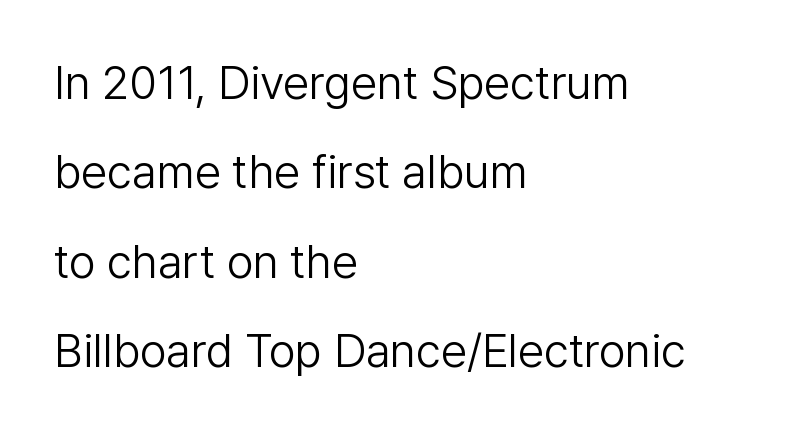
The image shows 47 px light sans-serif type, upright; set left-aligned, loose line spacing (1.9x), normal letter spacing, not underlined; low stroke contrast and a medium x-height.
